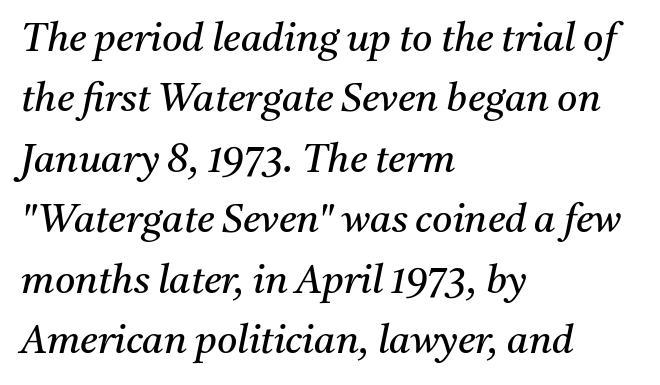
The image shows 39 px regular-weight serif type, italic (leaning right); set left-aligned, normal line spacing (1.55x), normal letter spacing, not underlined; medium stroke contrast and a medium x-height.
